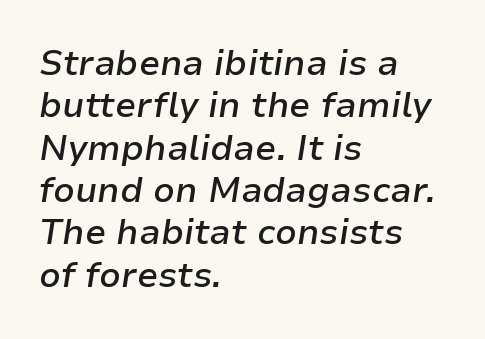
Between one letter and the next there's only the usual sliver of space. The lettering tilts uniformly, giving the passage an italic look. Underline: absent. Weight check: semibold — heavier than regular, not quite bold. The lines in this sample share a left origin and differ only in where they stop. You could not count columns in this text — the font is proportionally spaced.
